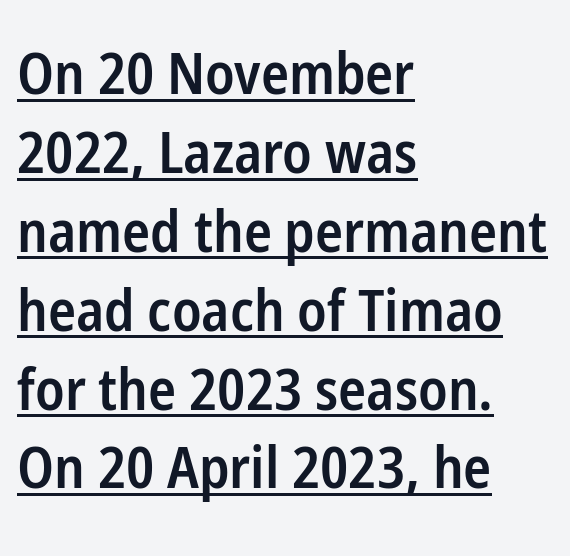
{"serif": "no", "italic": "no", "bold": "semi", "weight": "semibold", "width": "condensed", "stroke_contrast": "low", "x_height": "medium", "monospaced": "no", "underline": "yes", "align": "left", "line_spacing": "normal", "line_spacing_ratio": 1.36, "letter_spacing": "normal", "letter_spacing_em": 0.0, "glyph_px": 58}
